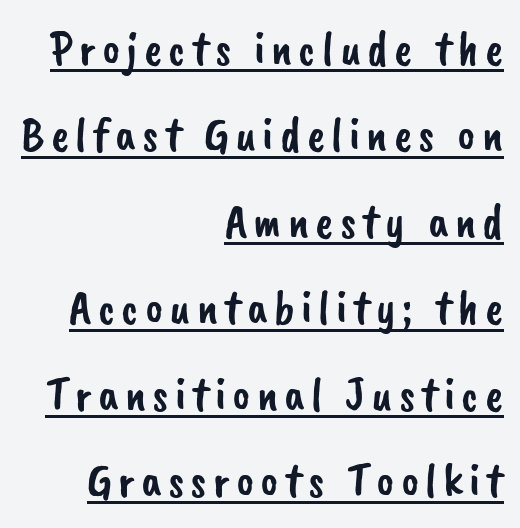
The image shows 48 px sans-serif type; set right-aligned, line spacing 1.8x, underlined; low stroke contrast and a small x-height.
